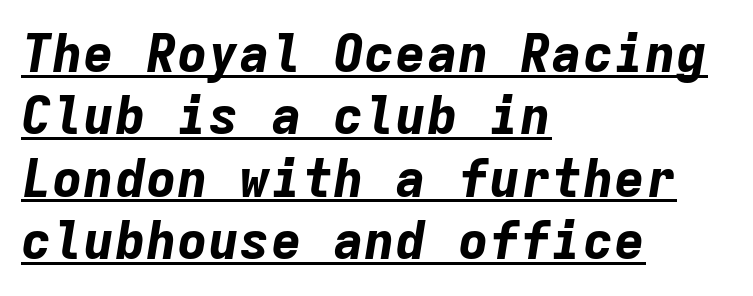
The image shows 52 px bold type, italic (leaning right), monospaced; set left-aligned, line spacing 1.2x, normal letter spacing, underlined; low stroke contrast and a medium x-height.
